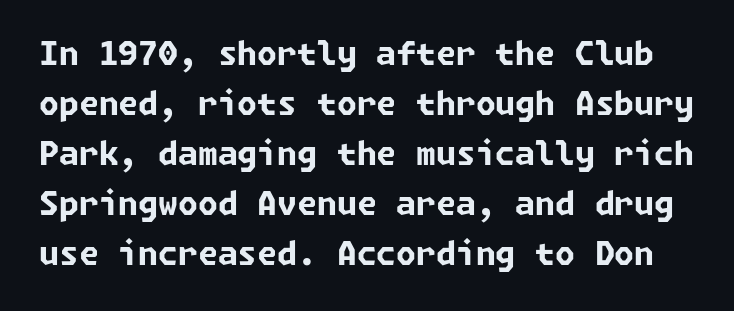
Is there much room between lines? A standard amount, neither cramped nor airy. Nope, no serifs anywhere on these letters. No extra tracking has been applied to these lines. Typographic density is high because the face is bold. Has an underline been added? It has not.
